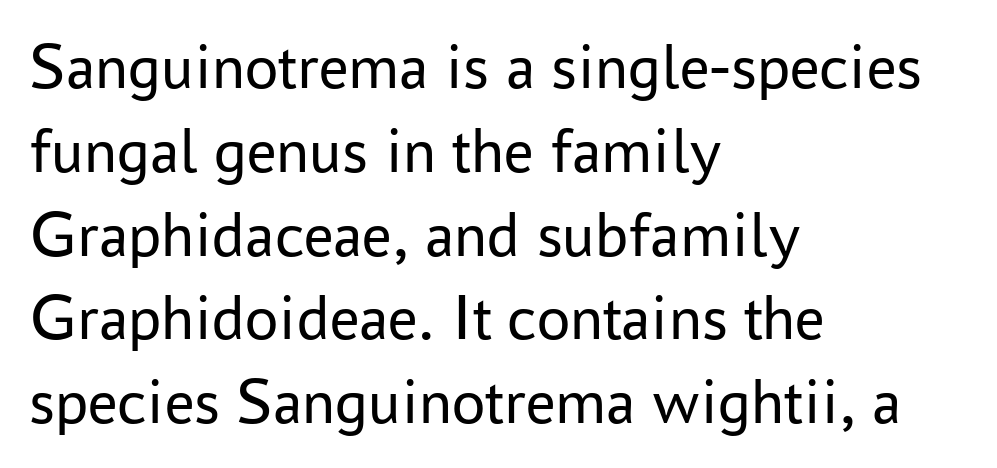
Q: Is the text bold? A: No.
Q: Is the text italic (slanted)? A: No, it is upright.
Q: Is the typeface a serif or a sans-serif typeface? A: Sans-serif.
Q: Is the text underlined? A: No.
Q: How is the paragraph aligned? A: Left-aligned.
Q: Is the spacing between letters normal or unusually wide? A: Normal.
Q: Is the spacing between lines tight, normal or loose? A: Normal.
Q: Width (condensed, normal, or wide)? A: Normal.
Q: Stroke contrast? A: Low.
Q: x-height? A: Medium.
Q: Monospaced? A: No.
